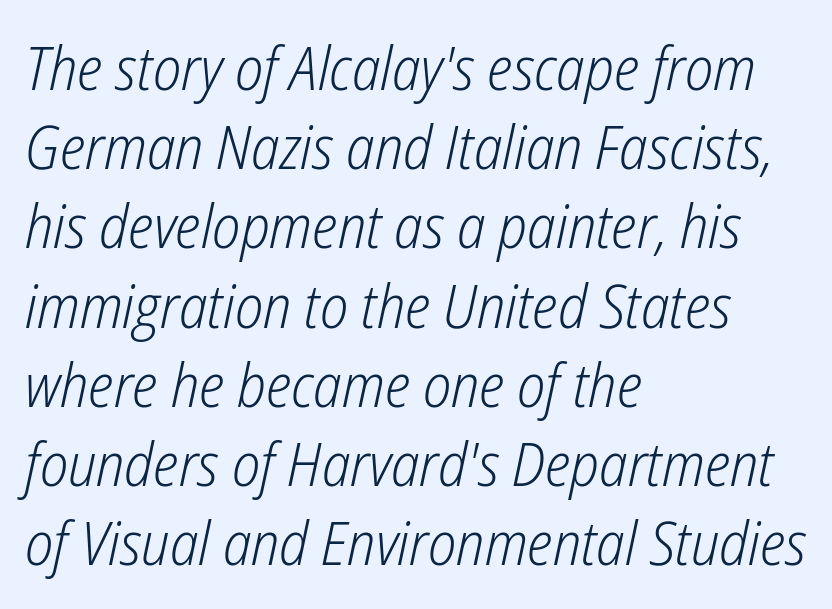
{"italic": "yes", "lean": "right", "slant_degrees": 12, "bold": "no", "weight": "light", "width": "condensed", "stroke_contrast": "low", "x_height": "medium", "monospaced": "no", "underline": "no", "align": "left", "line_spacing": "normal", "line_spacing_ratio": 1.32, "letter_spacing": "normal", "letter_spacing_em": 0.0, "glyph_px": 60}
